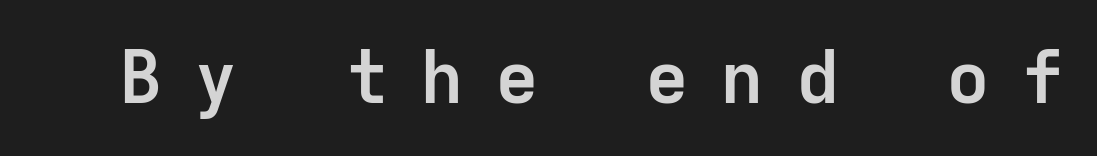
The image shows 73 px semibold sans-serif type, upright, monospaced; set unusually wide letter spacing (+0.43 em), not underlined; low stroke contrast and a medium x-height.
